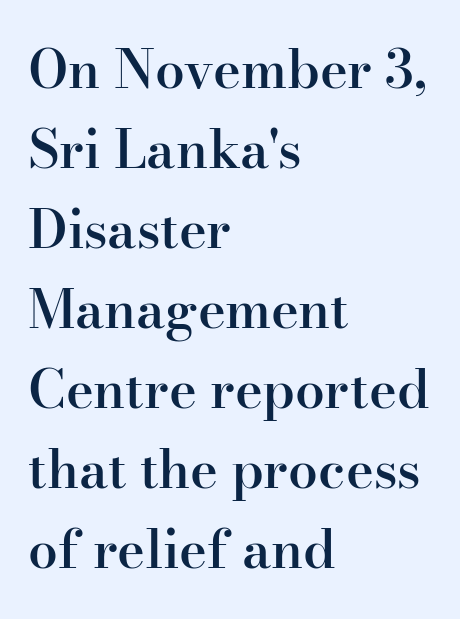
The image shows 53 px semibold serif type, upright; set left-aligned, normal line spacing (1.51x), normal letter spacing, not underlined; high stroke contrast and a small x-height.
